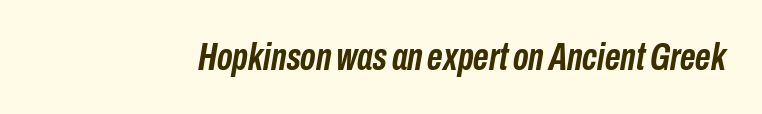
The image shows 38 px semibold, condensed type, italic (leaning right); set normal letter spacing, not underlined; low stroke contrast and a medium x-height.
